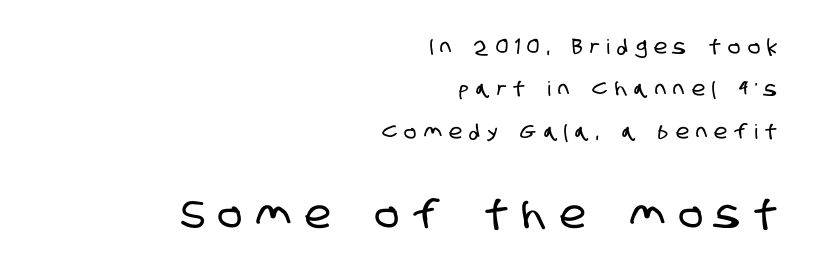
{"serif": "no", "width": "condensed", "stroke_contrast": "low", "x_height": "large", "monospaced": "no", "underline": "no", "align": "right", "line_spacing": "loose", "line_spacing_ratio": 2.12, "letter_spacing": "wide", "letter_spacing_em": 0.37, "larger_block": "second", "size_ratio": 1.95, "glyph_px": 39}
